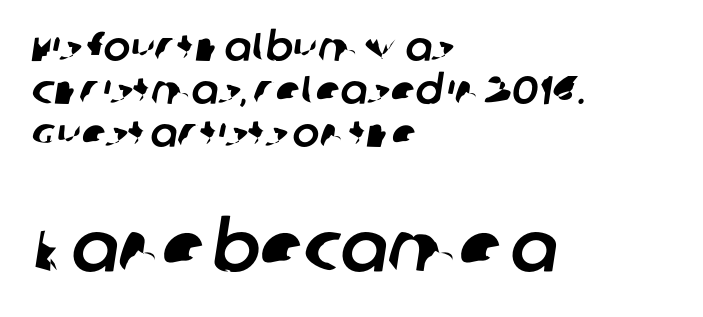
The image shows 70 px sans-serif type; set left-aligned, tight line spacing (1.08x), normal letter spacing, not underlined; the second (bottom) block is 1.75x larger; low stroke contrast and a large x-height.
